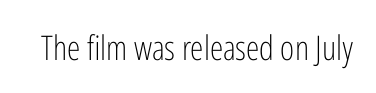
Q: Is the text bold? A: No.
Q: Is the text italic (slanted)? A: No, it is upright.
Q: Is the typeface a serif or a sans-serif typeface? A: Sans-serif.
Q: Is the text underlined? A: No.
Q: Is the spacing between letters normal or unusually wide? A: Normal.
Q: Width (condensed, normal, or wide)? A: Condensed.
Q: Stroke contrast? A: Low.
Q: x-height? A: Medium.
Q: Monospaced? A: No.
